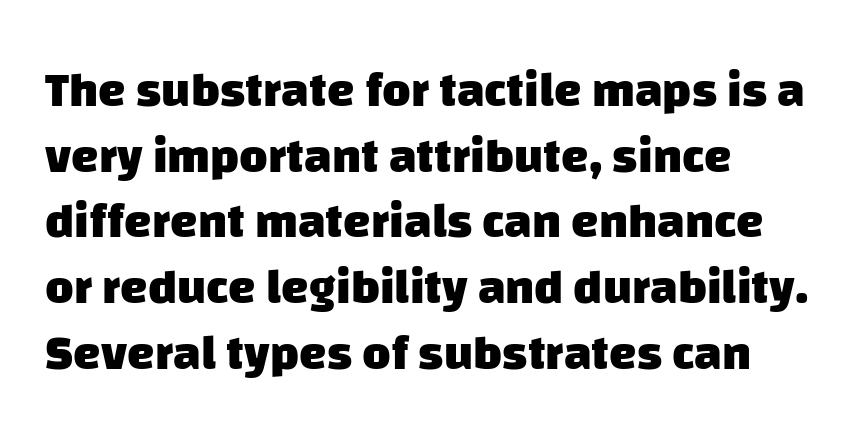
The text block is weighted toward the left margin, trailing off unevenly rightward. The passage shown is typed in a proportional face where columns would drift. Notice how descenders clear the ascenders below comfortably — that's standard leading. Standard letterfit; no display-style spreading of the glyphs. Glance below the letters and you will spot only blank space.
